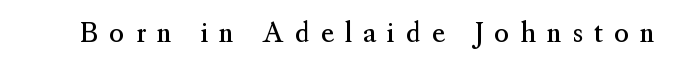
The image shows 26 px text type, upright; set unusually wide letter spacing (+0.42 em), not underlined.
